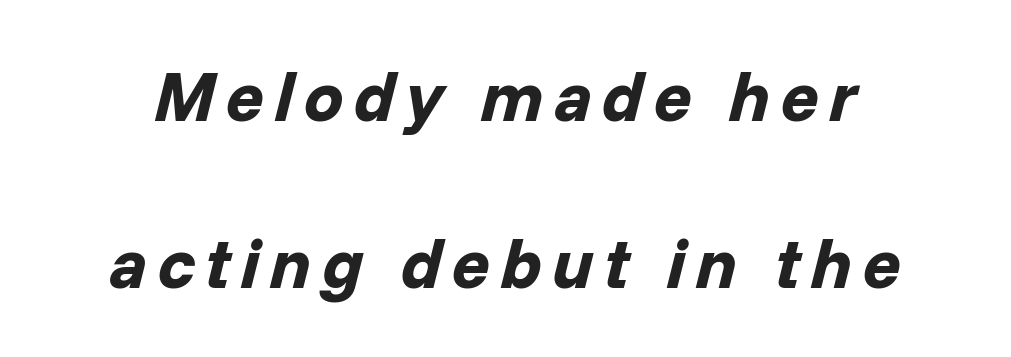
{"italic": "yes", "lean": "right", "slant_degrees": 14, "bold": "yes", "weight": "bold", "width": "normal", "stroke_contrast": "low", "x_height": "medium", "monospaced": "no", "underline": "no", "line_spacing": "loose", "line_spacing_ratio": 2.38, "glyph_px": 70}
